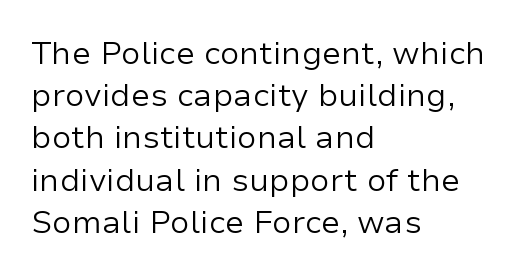
Q: Is the text bold? A: No.
Q: Is the text italic (slanted)? A: No, it is upright.
Q: Is the typeface a serif or a sans-serif typeface? A: Sans-serif.
Q: Is the text underlined? A: No.
Q: How is the paragraph aligned? A: Left-aligned.
Q: Is the spacing between letters normal or unusually wide? A: Normal.
Q: Is the spacing between lines tight, normal or loose? A: Normal.
Q: Width (condensed, normal, or wide)? A: Normal.
Q: Stroke contrast? A: Low.
Q: x-height? A: Medium.
Q: Monospaced? A: No.
